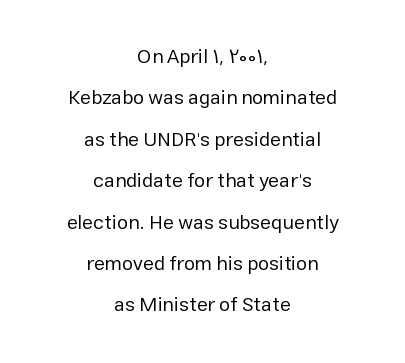
The image shows 20 px text type, upright; set centered, loose line spacing (2.07x), normal letter spacing, not underlined.
